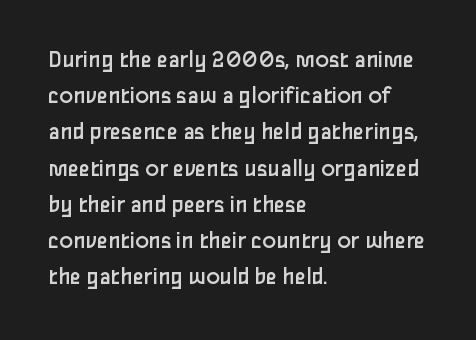
The image shows 25 px text type, upright; set left-aligned, normal line spacing (1.45x), normal letter spacing, not underlined.
